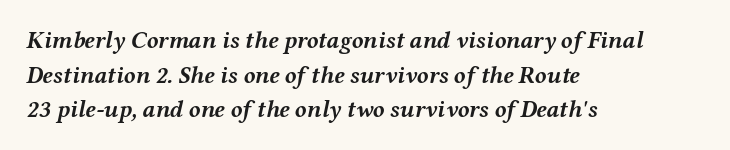
The paragraph has a hard left edge and a soft right edge. You could call the tracking neutral — neither tight nor loose. Just letters on the line, the space beneath them empty. When letters slant like this, we call the style italic. Quick note: interline space is typical. What weight is shown? A full bold with thick strokes.
